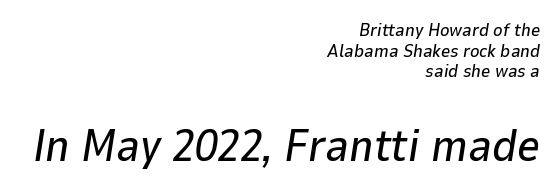
Underlining? Definitely not there. The compositor pushed each line to the right boundary. Successive baselines arrive quickly, one right under another. Here the designer chose a conventional face with non-uniform glyph widths. Note: smaller setting up top, larger setting below.
